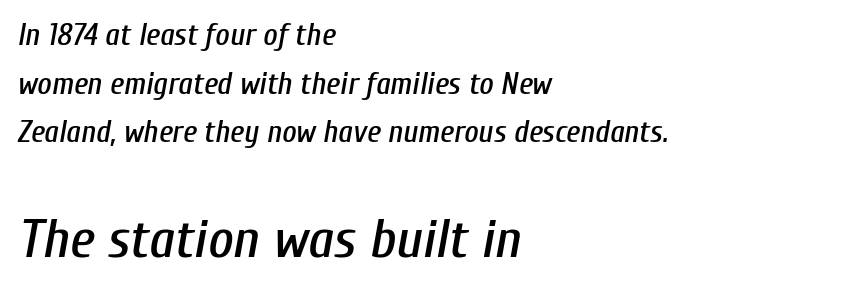
{"italic": "yes", "lean": "right", "slant_degrees": 10, "width": "condensed", "stroke_contrast": "low", "x_height": "medium", "monospaced": "no", "underline": "no", "align": "left", "line_spacing": "normal", "line_spacing_ratio": 1.57, "letter_spacing": "normal", "letter_spacing_em": 0.0, "larger_block": "second", "size_ratio": 1.77, "glyph_px": 55}
